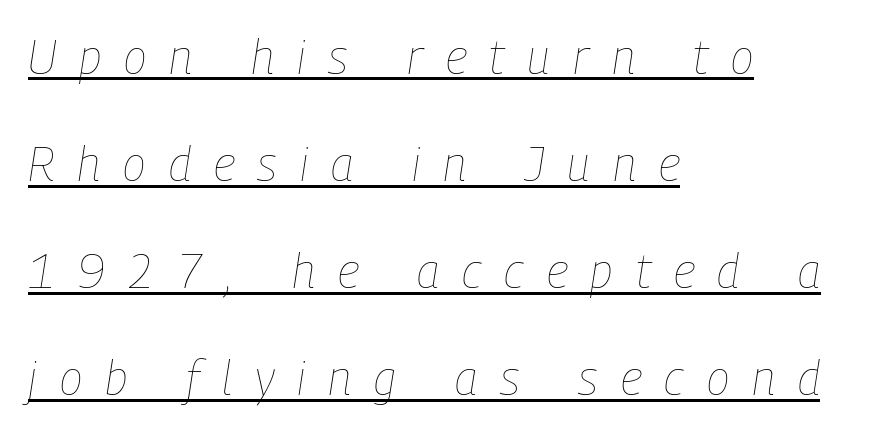
The image shows 47 px thin, condensed type, italic (leaning right); set left-aligned, loose line spacing (2.28x), unusually wide letter spacing (+0.49 em), underlined; low stroke contrast and a medium x-height.
